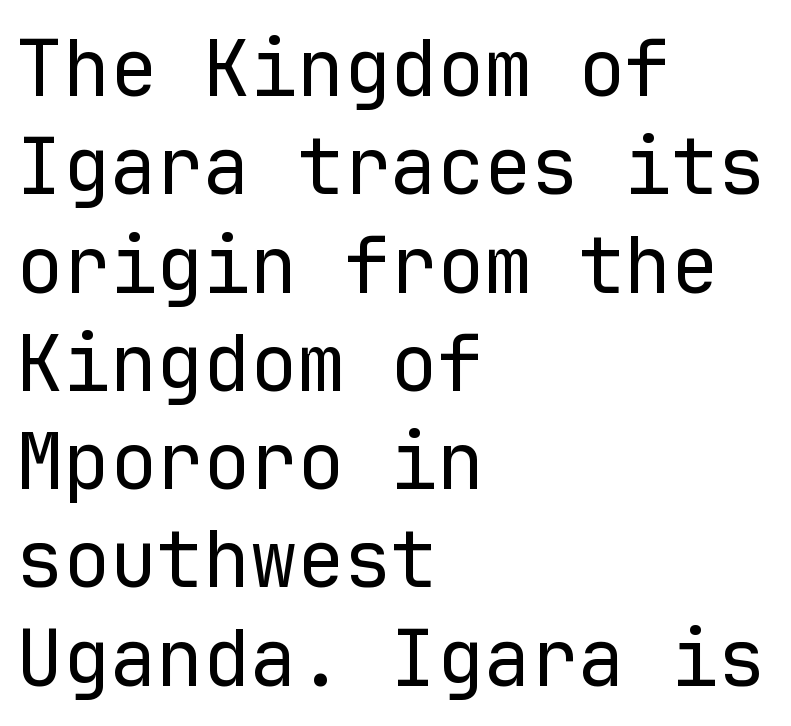
No italicization has been applied; the sample stays upright. Is there much room between lines? A standard amount, neither cramped nor airy. Only glyphs here, with clear space below each row. The passage shown is typed in a monospace face where columns stay perfectly aligned.
